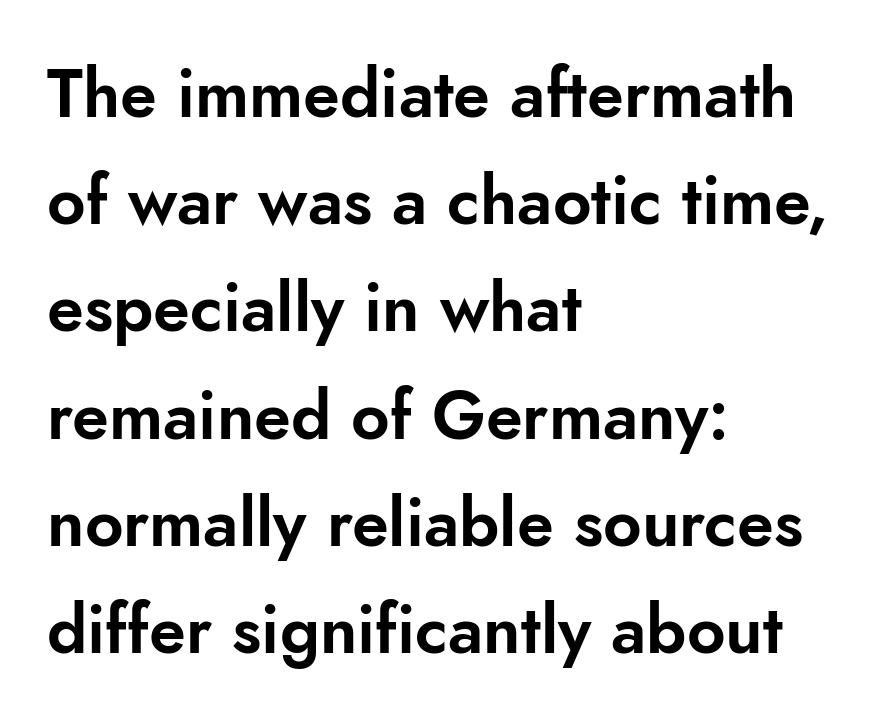
Q: Is the text italic (slanted)? A: No, it is upright.
Q: Is the typeface a serif or a sans-serif typeface? A: Sans-serif.
Q: Is the text underlined? A: No.
Q: How is the paragraph aligned? A: Left-aligned.
Q: Is the spacing between letters normal or unusually wide? A: Normal.
Q: Is the spacing between lines tight, normal or loose? A: Normal.
Q: Width (condensed, normal, or wide)? A: Normal.
Q: Stroke contrast? A: Low.
Q: x-height? A: Small.
Q: Monospaced? A: No.
